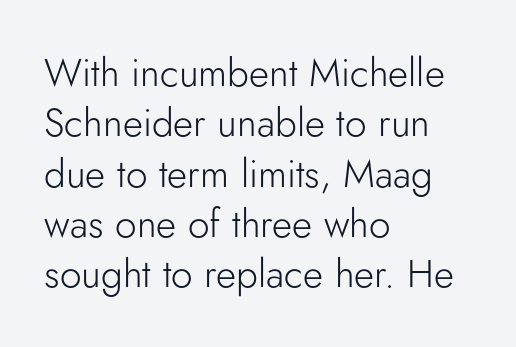
{"serif": "no", "italic": "no", "bold": "no", "weight": "light", "width": "normal", "stroke_contrast": "low", "x_height": "small", "monospaced": "no", "underline": "no", "align": "left", "line_spacing": "normal", "line_spacing_ratio": 1.29, "letter_spacing": "normal", "letter_spacing_em": 0.0, "glyph_px": 39}
